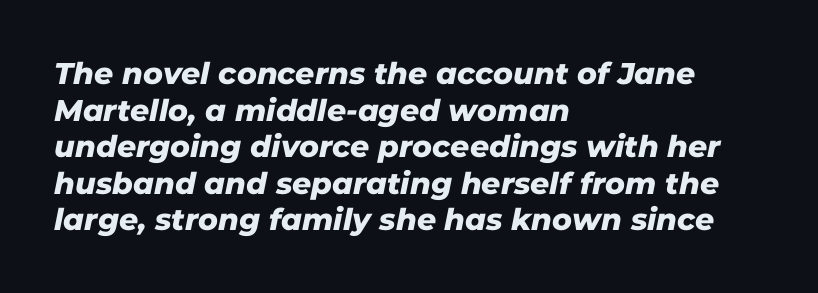
Q: Is the typeface a serif or a sans-serif typeface? A: Sans-serif.
Q: Is the text underlined? A: No.
Q: How is the paragraph aligned? A: Left-aligned.
Q: Is the spacing between letters normal or unusually wide? A: Normal.
Q: Width (condensed, normal, or wide)? A: Normal.
Q: Stroke contrast? A: Low.
Q: x-height? A: Medium.
Q: Monospaced? A: No.
